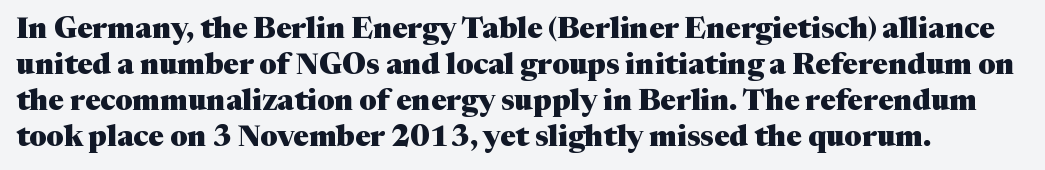
The image shows 29 px heavy serif type, upright; set line spacing 1.24x, normal letter spacing, not underlined; medium stroke contrast and a medium x-height.
